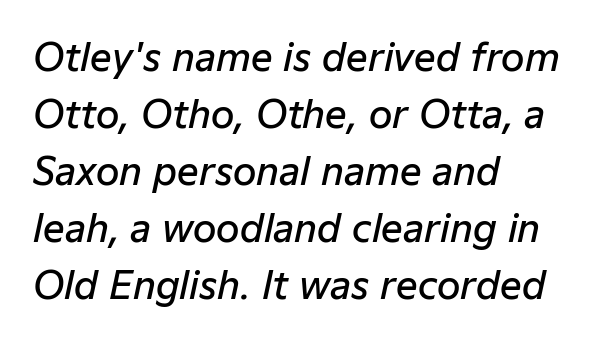
This sample keeps an unexceptional amount of space between lines. Glyph-to-glyph distance matches everyday printed text. Style check: oblique. Each row of text sits above clean, open space. This is moderately heavy type, rendered in semibold.
